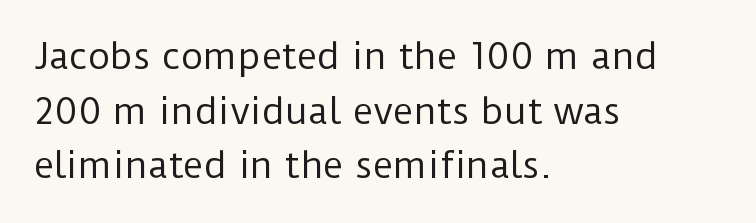
The image shows 35 px regular-weight sans-serif type, upright; set left-aligned, normal line spacing (1.56x), normal letter spacing, not underlined; low stroke contrast and a medium x-height.
